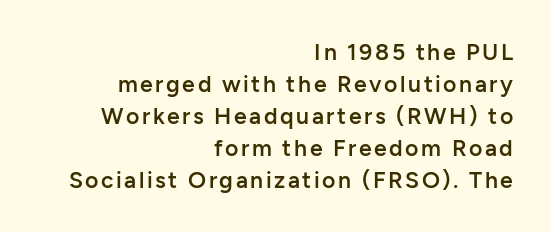
Q: Is the text bold? A: Semi-bold.
Q: Is the text italic (slanted)? A: No, it is upright.
Q: Is the text underlined? A: No.
Q: How is the paragraph aligned? A: Right-aligned.
Q: Is the spacing between lines tight, normal or loose? A: Normal.
